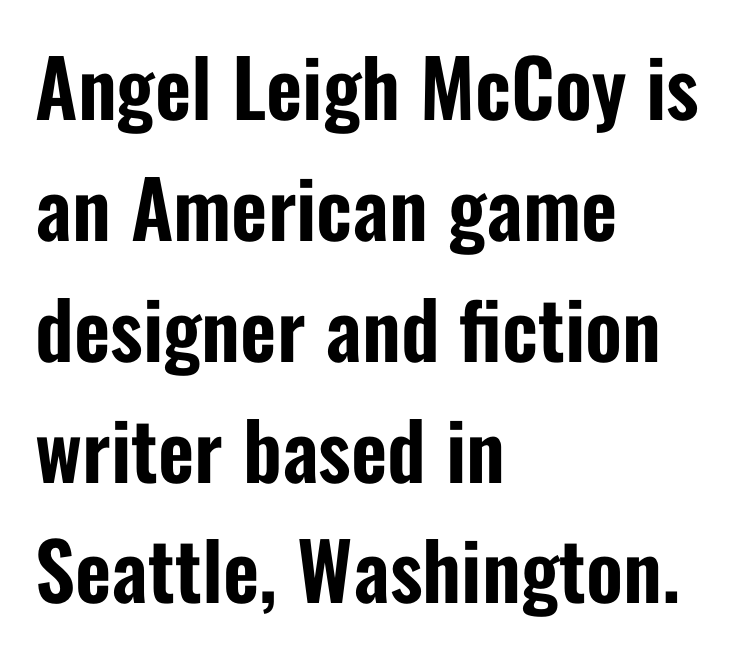
Q: Is the text italic (slanted)? A: No, it is upright.
Q: Is the typeface a serif or a sans-serif typeface? A: Sans-serif.
Q: Is the text underlined? A: No.
Q: How is the paragraph aligned? A: Left-aligned.
Q: Is the spacing between letters normal or unusually wide? A: Normal.
Q: Is the spacing between lines tight, normal or loose? A: Normal.
Q: Width (condensed, normal, or wide)? A: Condensed.
Q: Stroke contrast? A: Low.
Q: x-height? A: Medium.
Q: Monospaced? A: No.
